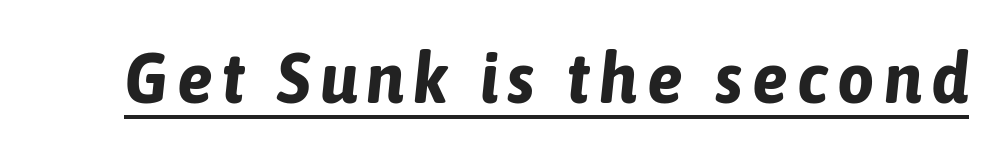
{"italic": "yes", "lean": "right", "slant_degrees": 6, "bold": "yes", "weight": "bold", "width": "condensed", "stroke_contrast": "low", "x_height": "medium", "monospaced": "no", "underline": "yes", "glyph_px": 72}
